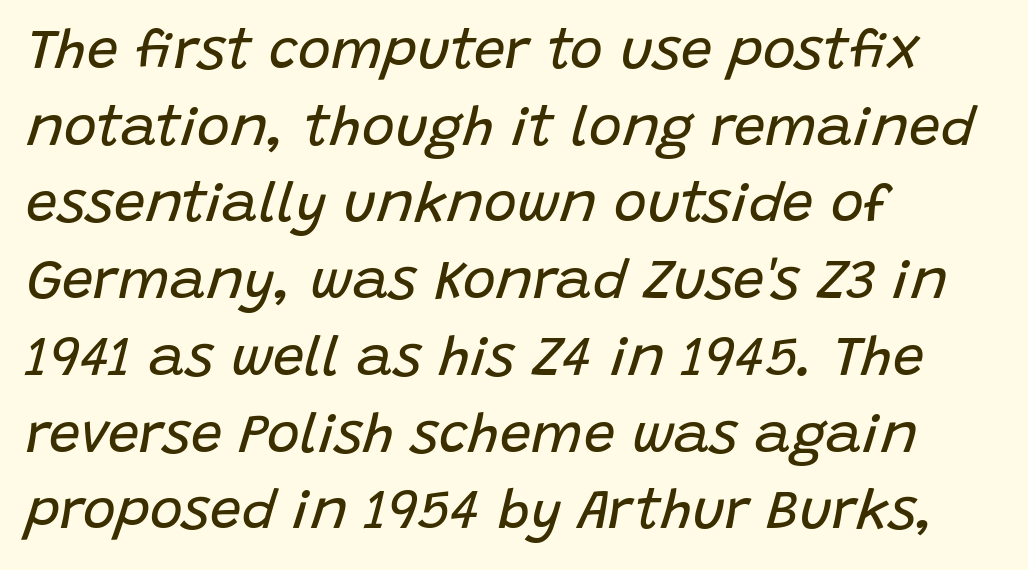
The image shows 56 px regular-weight type, italic (leaning right); set left-aligned, normal line spacing (1.37x), normal letter spacing, not underlined; low stroke contrast and a large x-height.
